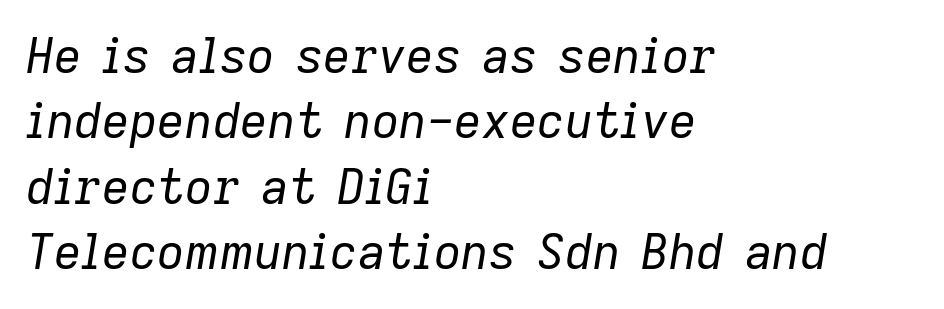
Decoration check: the copy has no underline. Every row of glyphs begins at an identical x-position on the left. The rendering uses natural spacing where letterforms have individual widths. Each stroke keeps to a modest, everyday thickness or less. The rows are spaced the way most documents space them.
